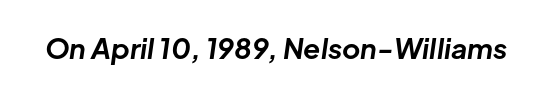
Q: Is the text bold? A: Yes.
Q: Is the text italic (slanted)? A: Yes, it leans right by about 8 degrees.
Q: Is the text underlined? A: No.
Q: Is the spacing between letters normal or unusually wide? A: Normal.
Q: Width (condensed, normal, or wide)? A: Normal.
Q: Stroke contrast? A: Low.
Q: x-height? A: Medium.
Q: Monospaced? A: No.
